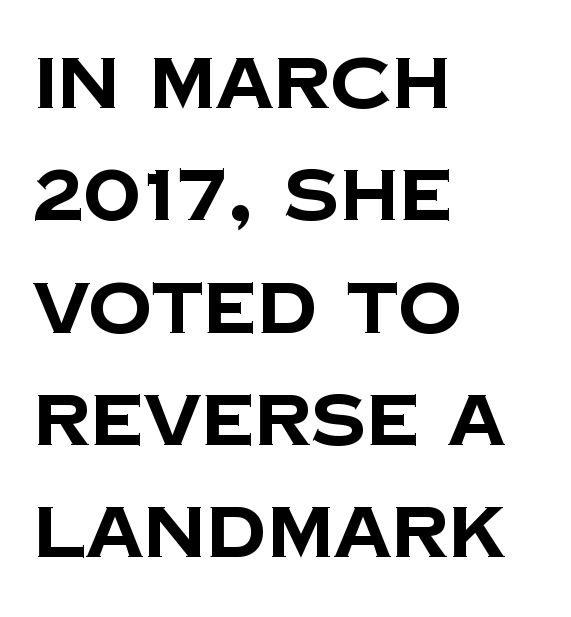
{"serif": "no", "bold": "yes", "weight": "bold", "width": "normal", "stroke_contrast": "low", "x_height": "large", "monospaced": "no", "underline": "no", "align": "left", "line_spacing": "normal", "line_spacing_ratio": 1.56, "letter_spacing": "normal", "letter_spacing_em": 0.0, "glyph_px": 72}
